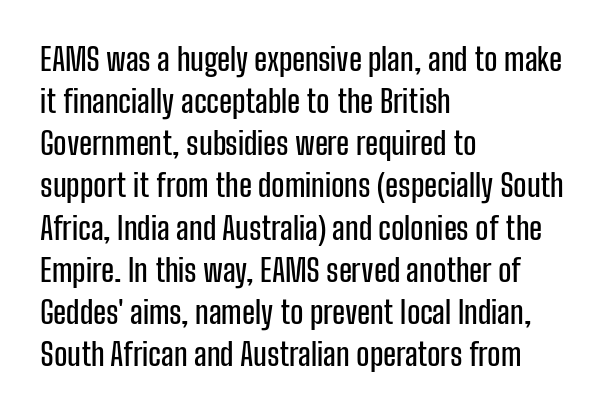
{"serif": "no", "italic": "no", "width": "condensed", "stroke_contrast": "low", "x_height": "medium", "monospaced": "no", "underline": "no", "align": "left", "line_spacing": "normal", "line_spacing_ratio": 1.36, "letter_spacing": "normal", "letter_spacing_em": 0.0, "glyph_px": 31}
